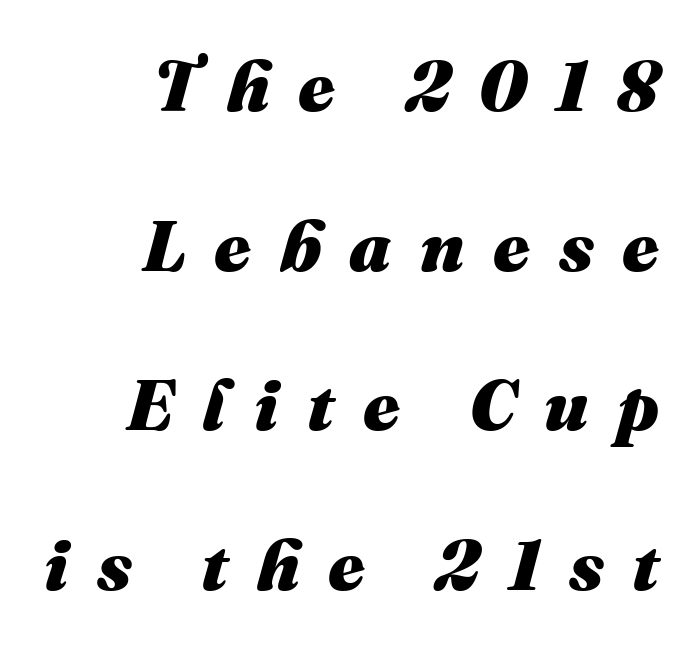
The image shows 71 px heavy type, italic (leaning right); set right-aligned, loose line spacing (2.25x), unusually wide letter spacing (+0.4 em), not underlined; medium stroke contrast and a medium x-height.
